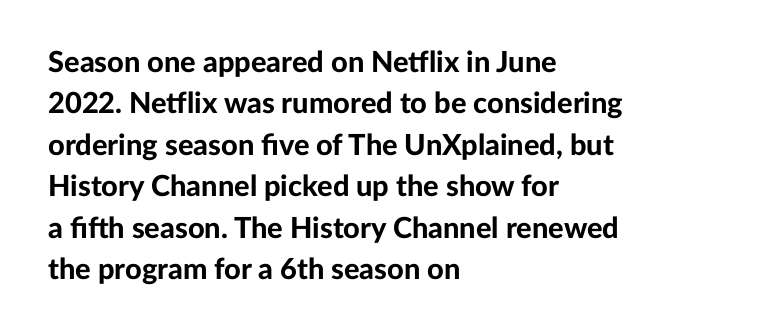
Q: Is the text bold? A: Yes.
Q: Is the text italic (slanted)? A: No, it is upright.
Q: Is the typeface a serif or a sans-serif typeface? A: Sans-serif.
Q: Is the text underlined? A: No.
Q: How is the paragraph aligned? A: Left-aligned.
Q: Is the spacing between letters normal or unusually wide? A: Normal.
Q: Is the spacing between lines tight, normal or loose? A: Normal.
Q: Width (condensed, normal, or wide)? A: Normal.
Q: Stroke contrast? A: Low.
Q: x-height? A: Medium.
Q: Monospaced? A: No.
